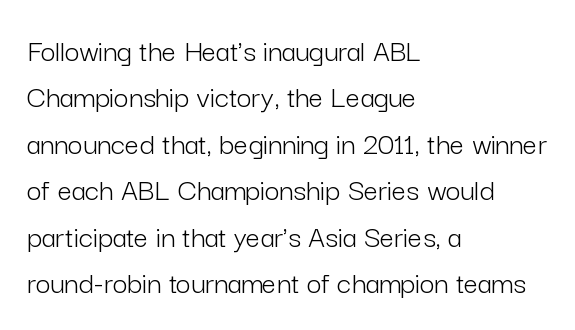
The image shows 32 px light sans-serif type, upright; set left-aligned, normal line spacing (1.45x), normal letter spacing, not underlined; low stroke contrast and a medium x-height.
